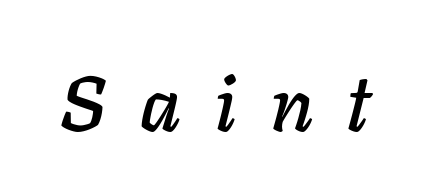
Q: Is the text italic (slanted)? A: Yes, it leans right by about 11 degrees.
Q: Is the text underlined? A: No.
Q: Is the spacing between letters normal or unusually wide? A: Unusually wide.
Q: Width (condensed, normal, or wide)? A: Normal.
Q: Stroke contrast? A: Low.
Q: x-height? A: Medium.
Q: Monospaced? A: No.
